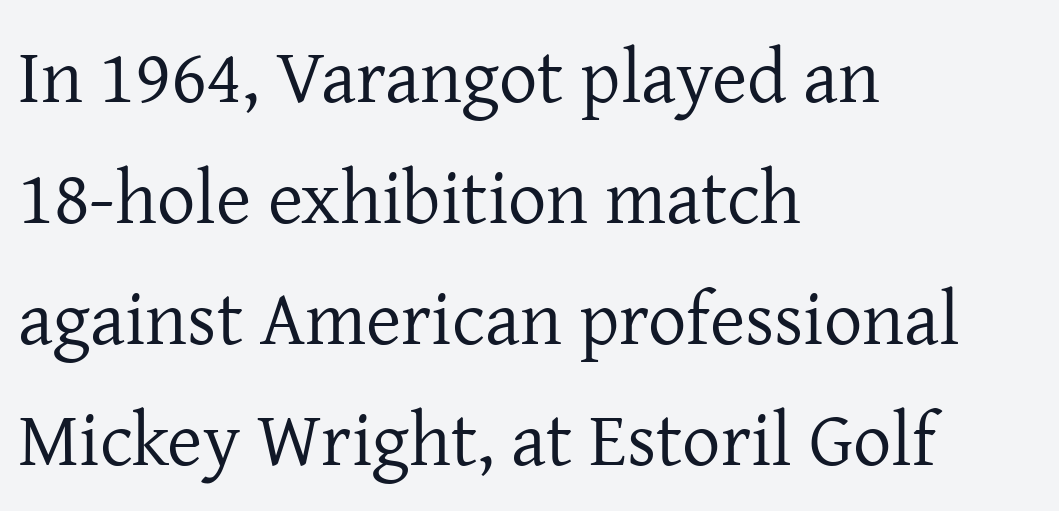
{"serif": "yes", "italic": "no", "bold": "no", "weight": "regular", "width": "normal", "stroke_contrast": "low", "x_height": "medium", "monospaced": "no", "underline": "no", "align": "left", "line_spacing": "normal", "line_spacing_ratio": 1.59, "letter_spacing": "normal", "letter_spacing_em": 0.0, "glyph_px": 76}
